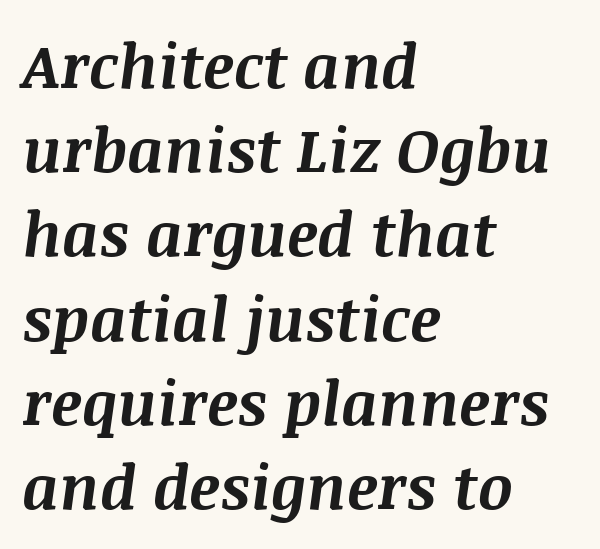
The image shows 61 px bold type, italic (leaning right); set left-aligned, normal line spacing (1.38x), normal letter spacing, not underlined; medium stroke contrast and a large x-height.
